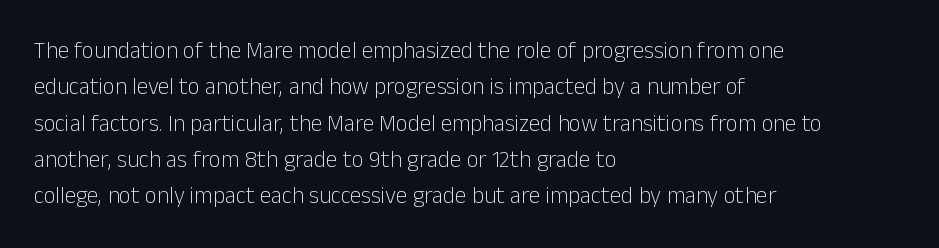
The image shows 23 px text type, upright; set left-aligned, normal line spacing (1.58x), normal letter spacing, not underlined.
